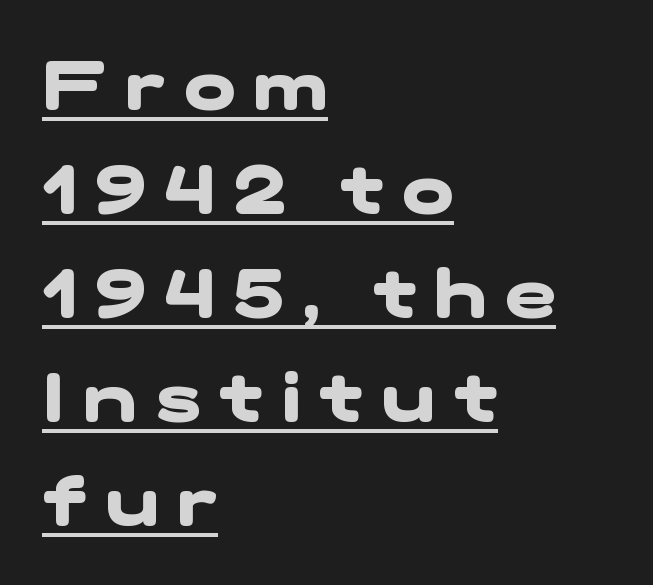
The image shows 68 px heavy, wide sans-serif type; set left-aligned, normal line spacing (1.53x), unusually wide letter spacing (+0.28 em), underlined; low stroke contrast and a medium x-height.
